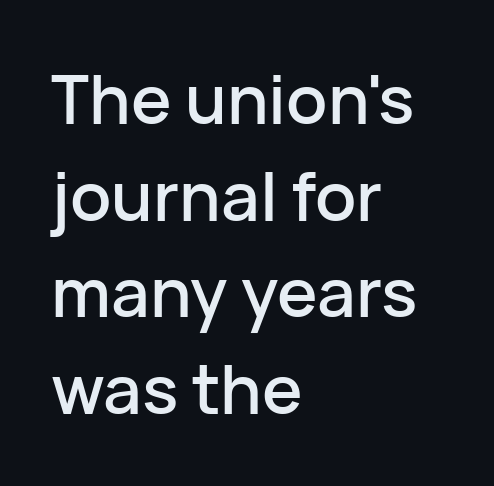
Q: Is the text italic (slanted)? A: No, it is upright.
Q: Is the typeface a serif or a sans-serif typeface? A: Sans-serif.
Q: Is the text underlined? A: No.
Q: How is the paragraph aligned? A: Left-aligned.
Q: Is the spacing between letters normal or unusually wide? A: Normal.
Q: Is the spacing between lines tight, normal or loose? A: Normal.
Q: Width (condensed, normal, or wide)? A: Normal.
Q: Stroke contrast? A: Low.
Q: x-height? A: Medium.
Q: Monospaced? A: No.
